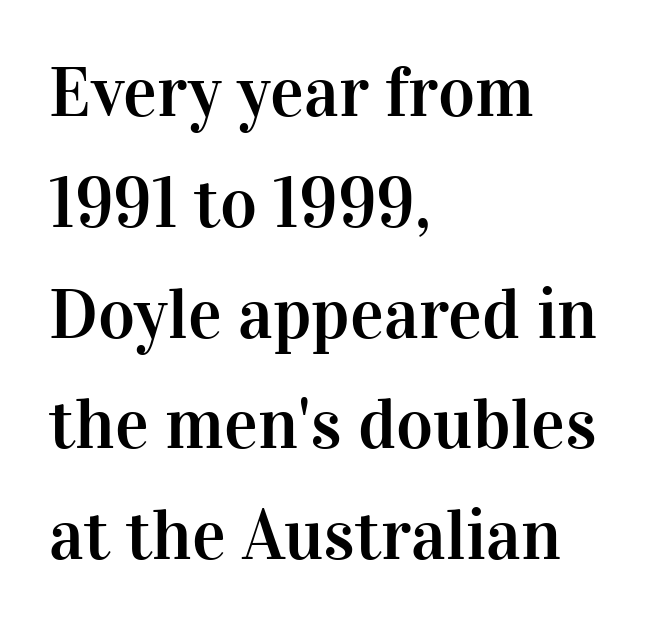
{"serif": "yes", "italic": "no", "width": "normal", "stroke_contrast": "high", "x_height": "medium", "monospaced": "no", "underline": "no", "align": "left", "line_spacing": "normal", "line_spacing_ratio": 1.56, "letter_spacing": "normal", "letter_spacing_em": 0.0, "glyph_px": 71}
